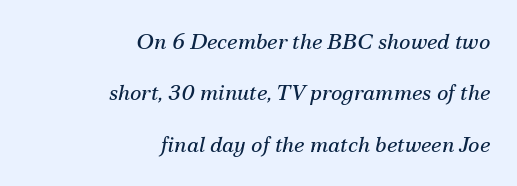
The face used here has a pronounced slope to its letters. Spacing between characters is what you'd get straight out of the box. Honestly, the rows look like they've been pulled way apart. The typesetter chose a ragged-left arrangement here. The string is rendered with underlining switched off. The weight tops out at a normal text grade.
